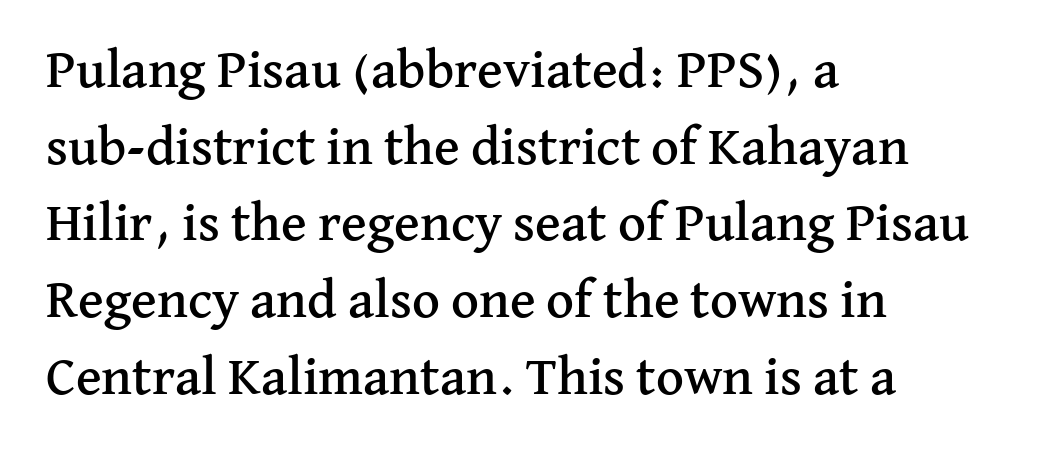
Q: Is the text italic (slanted)? A: No, it is upright.
Q: Is the typeface a serif or a sans-serif typeface? A: Serif.
Q: Is the text underlined? A: No.
Q: How is the paragraph aligned? A: Left-aligned.
Q: Is the spacing between letters normal or unusually wide? A: Normal.
Q: Is the spacing between lines tight, normal or loose? A: Normal.
Q: Width (condensed, normal, or wide)? A: Normal.
Q: Stroke contrast? A: Medium.
Q: x-height? A: Medium.
Q: Monospaced? A: No.
